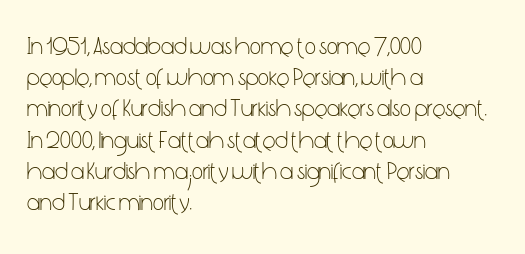
The image shows 24 px text type, upright; set left-aligned, normal line spacing (1.3x), normal letter spacing, not underlined.
